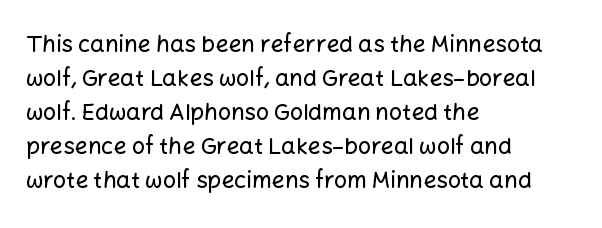
Clear beneath every line of the passage. Notice how descenders clear the ascenders below comfortably — that's standard leading. In terms of letterspacing, this is plain default setting. The lettering stays uniformly vertical, giving the passage a roman look. The lines in this sample share a left origin and differ only in where they stop.
